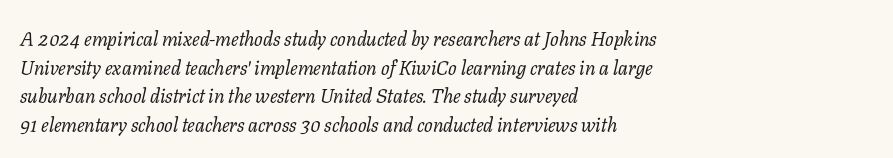
The image shows 20 px text type, italic (leaning right); set left-aligned, normal line spacing (1.43x), normal letter spacing, not underlined.
